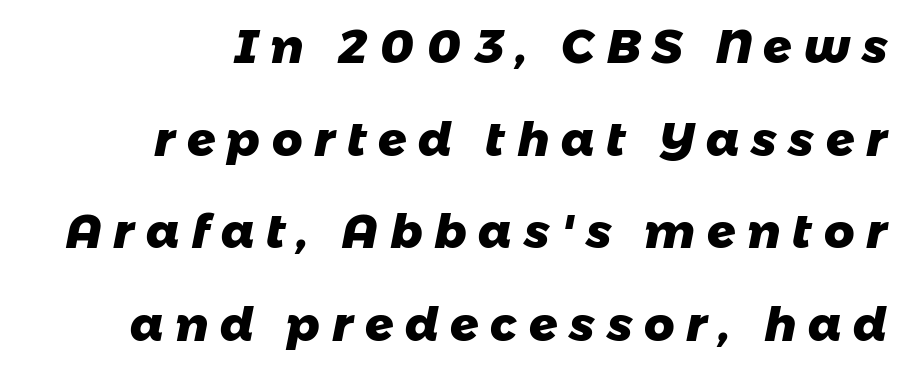
Regarding serifs, this sample does without them. Notice how thick the strokes are: this is what a full bold looks like. Each row of text sits above clean, open space. This block would shrink considerably if given ordinary leading; it's expanded now. Looks like regular typesetting: each glyph gets only the width it needs.
